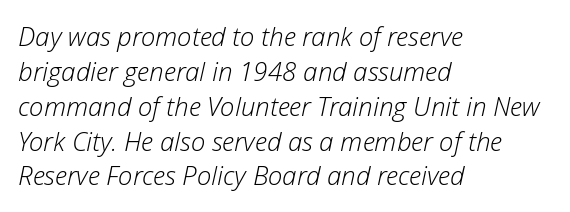
Q: Is the text bold? A: No.
Q: Is the text italic (slanted)? A: Yes, it leans right by about 12 degrees.
Q: Is the text underlined? A: No.
Q: How is the paragraph aligned? A: Left-aligned.
Q: Is the spacing between letters normal or unusually wide? A: Normal.
Q: Is the spacing between lines tight, normal or loose? A: Normal.
